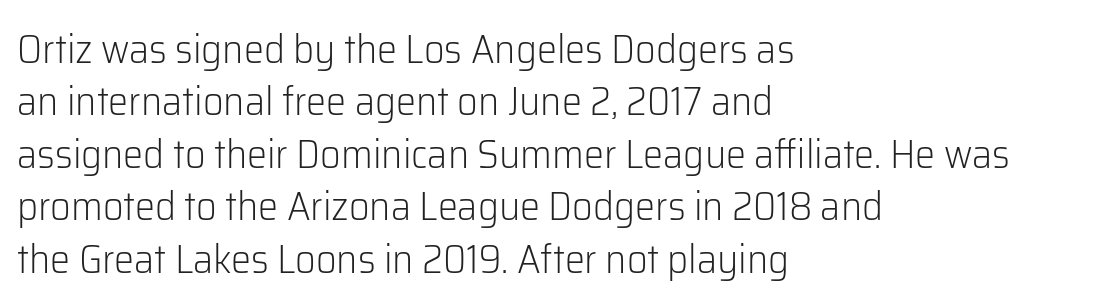
The image shows 40 px light sans-serif type, upright; set left-aligned, normal line spacing (1.31x), normal letter spacing, not underlined; low stroke contrast and a medium x-height.
